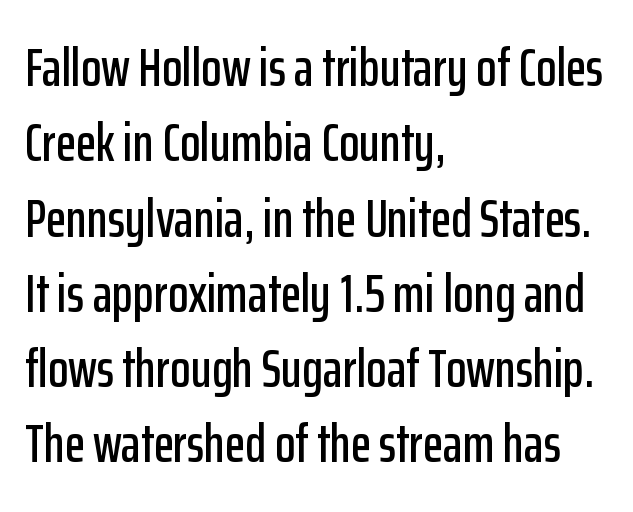
Is this a fixed-width face? No — the glyphs have proportional, varying widths. The specimen omits any rule beneath the text block's lines. A classic flush-left, rag-right setting is used for this passage. A roman cut, with each character standing at attention. Rows of type keep a routine distance in the vertical direction.
